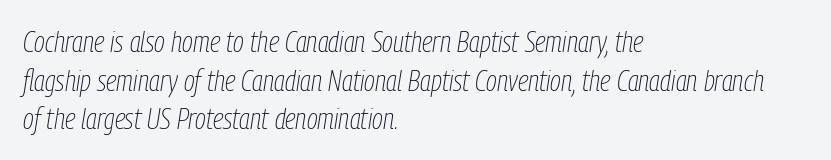
Where is the straight margin? On the left. Posture: slanted. On a weight scale, this lands at 450 or below. Glance below the letters and you will spot only blank space.
